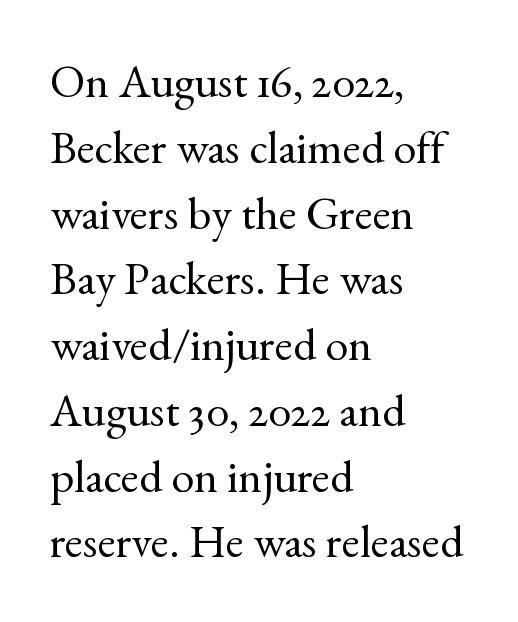
The image shows 46 px regular-weight serif type, upright; set left-aligned, normal line spacing (1.43x), normal letter spacing, not underlined; a small x-height.
